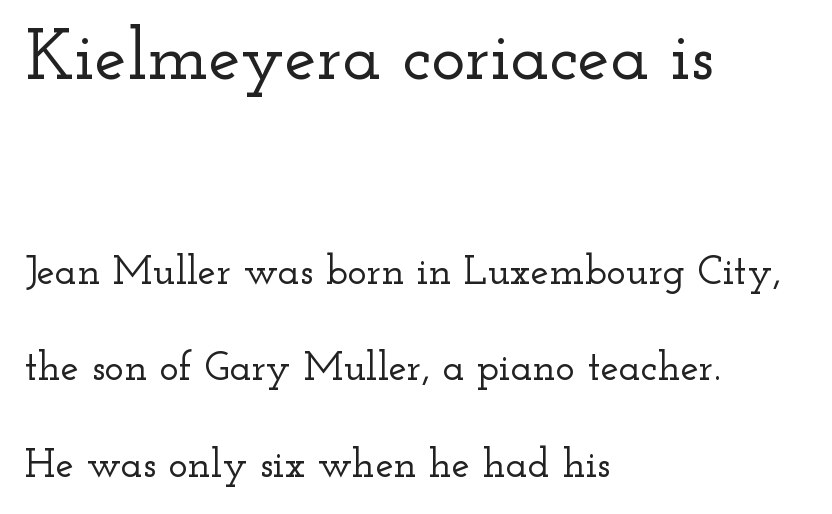
You can tell it's not italic because the verticals are truly vertical. Spacing verdict: proportional, widths tailored to each character. Glyph-to-glyph distance matches everyday printed text. Two sizes are in play, and the larger belongs to the first block.
